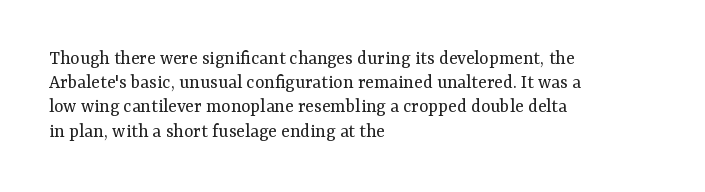
Tall strokes in this sample are plumb rather than angled. Decoration check: the copy has no underline. Words appear dense and cohesive because spacing is normal. The typesetter chose a ragged-right arrangement here.
